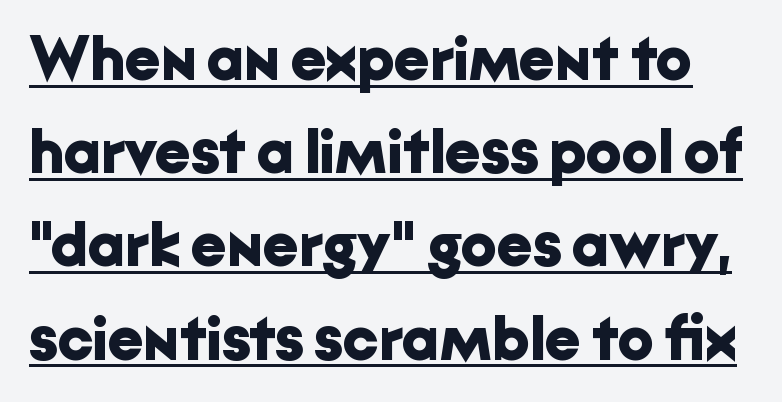
Q: Is the text bold? A: Yes.
Q: Is the text italic (slanted)? A: No, it is upright.
Q: Is the typeface a serif or a sans-serif typeface? A: Sans-serif.
Q: Is the text underlined? A: Yes.
Q: Is the spacing between letters normal or unusually wide? A: Normal.
Q: Is the spacing between lines tight, normal or loose? A: Normal.
Q: Width (condensed, normal, or wide)? A: Normal.
Q: Stroke contrast? A: Low.
Q: x-height? A: Medium.
Q: Monospaced? A: No.
